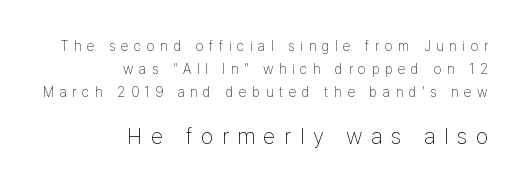
Any mark beneath the type? The region is blank. Think standard paragraph weight, or any step lighter than that. Right-aligned paragraph, ragged on the left. Is there any slant? The stems are plumb.
